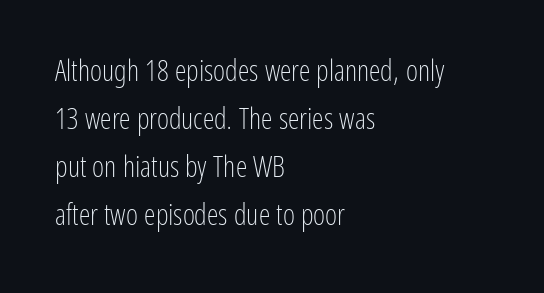
{"serif": "no", "italic": "no", "bold": "no", "weight": "light", "width": "condensed", "stroke_contrast": "low", "x_height": "medium", "monospaced": "no", "underline": "no", "align": "left", "line_spacing": "normal", "line_spacing_ratio": 1.66, "letter_spacing": "normal", "letter_spacing_em": 0.0, "glyph_px": 29}
